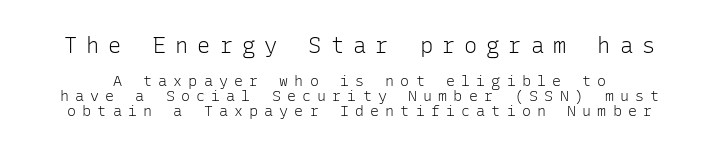
{"italic": "no", "bold": "no", "underline": "no", "line_spacing": "tight", "line_spacing_ratio": 0.99, "letter_spacing": "wide", "letter_spacing_em": 0.41, "larger_block": "first", "size_ratio": 1.47, "glyph_px": 22}
